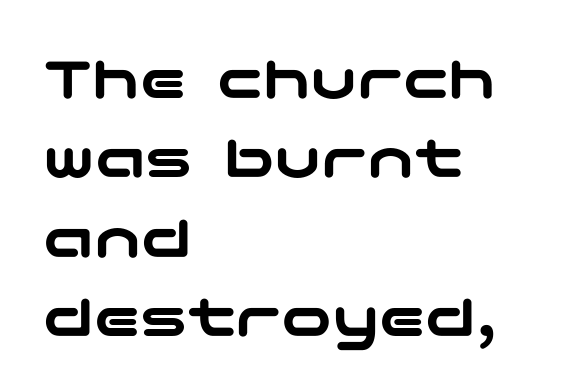
{"serif": "no", "italic": "no", "width": "wide", "stroke_contrast": "low", "x_height": "medium", "underline": "no", "align": "left", "line_spacing": "normal", "line_spacing_ratio": 1.26, "letter_spacing": "normal", "letter_spacing_em": 0.0, "glyph_px": 63}
